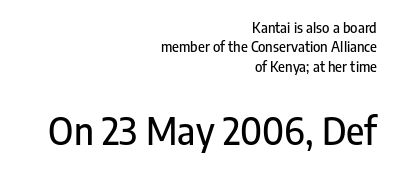
Q: Is the text italic (slanted)? A: No, it is upright.
Q: Is the typeface a serif or a sans-serif typeface? A: Sans-serif.
Q: Is the text underlined? A: No.
Q: How is the paragraph aligned? A: Right-aligned.
Q: Is the spacing between letters normal or unusually wide? A: Normal.
Q: Is the spacing between lines tight, normal or loose? A: Normal.
Q: Which block of text is set in a larger size, the first (top) or the second (bottom)? A: The second (bottom) one.
Q: Width (condensed, normal, or wide)? A: Condensed.
Q: Stroke contrast? A: Low.
Q: x-height? A: Medium.
Q: Monospaced? A: No.
